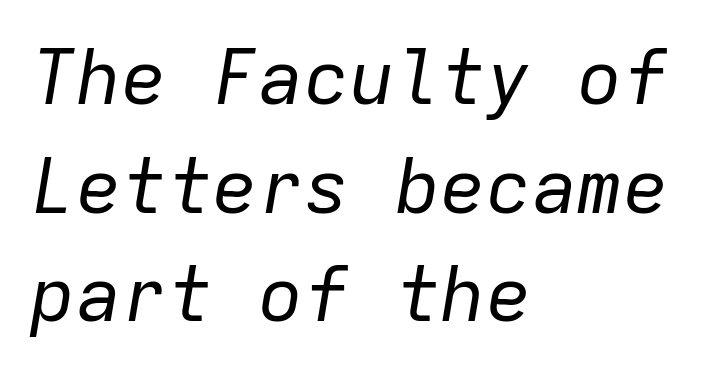
Q: Is the text bold? A: No.
Q: Is the text italic (slanted)? A: Yes, it leans right by about 9 degrees.
Q: Is the text underlined? A: No.
Q: How is the paragraph aligned? A: Left-aligned.
Q: Is the spacing between letters normal or unusually wide? A: Normal.
Q: Is the spacing between lines tight, normal or loose? A: Normal.
Q: Width (condensed, normal, or wide)? A: Normal.
Q: Stroke contrast? A: Low.
Q: x-height? A: Medium.
Q: Monospaced? A: Yes.
